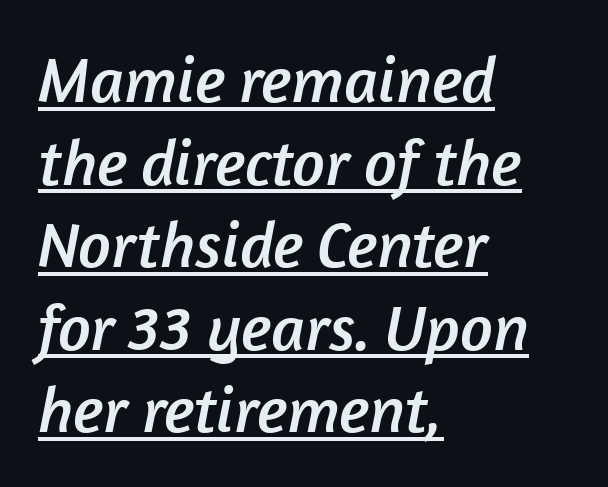
{"serif": "no", "width": "normal", "stroke_contrast": "low", "x_height": "medium", "monospaced": "no", "underline": "yes", "align": "left", "line_spacing": "normal", "line_spacing_ratio": 1.27, "letter_spacing": "normal", "letter_spacing_em": 0.0, "glyph_px": 65}
